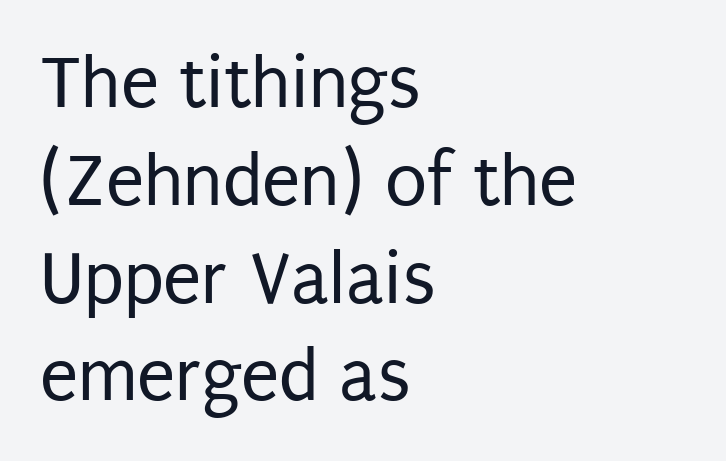
Q: Is the text bold? A: No.
Q: Is the text italic (slanted)? A: No, it is upright.
Q: Is the typeface a serif or a sans-serif typeface? A: Sans-serif.
Q: Is the text underlined? A: No.
Q: How is the paragraph aligned? A: Left-aligned.
Q: Is the spacing between letters normal or unusually wide? A: Normal.
Q: Is the spacing between lines tight, normal or loose? A: Normal.
Q: Width (condensed, normal, or wide)? A: Condensed.
Q: Stroke contrast? A: Low.
Q: x-height? A: Large.
Q: Monospaced? A: No.
